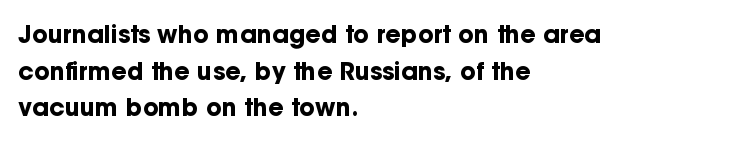
A typesetter would call this zero additional tracking. The letters stand upright; this is a roman face. Regular leading. The passage is arranged the way most books set body copy — flush left. Rule under the text: the space is simply empty. Strokes here are thick enough to call this a true bold.
